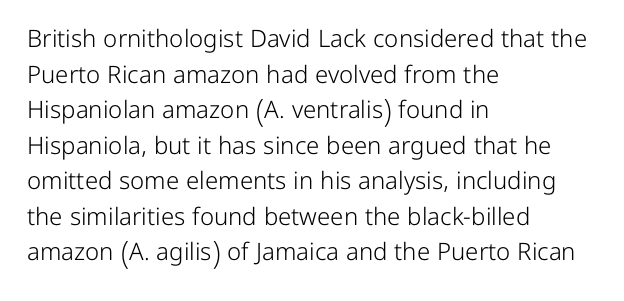
No italicization has been applied; the sample stays upright. Each line starts at the same left margin while the right side varies. Weight: regular or lighter. Compared with typical paragraphs, the rows here are spaced about the same. No extra tracking has been applied to these lines. Any mark beneath the type? The region is blank.
